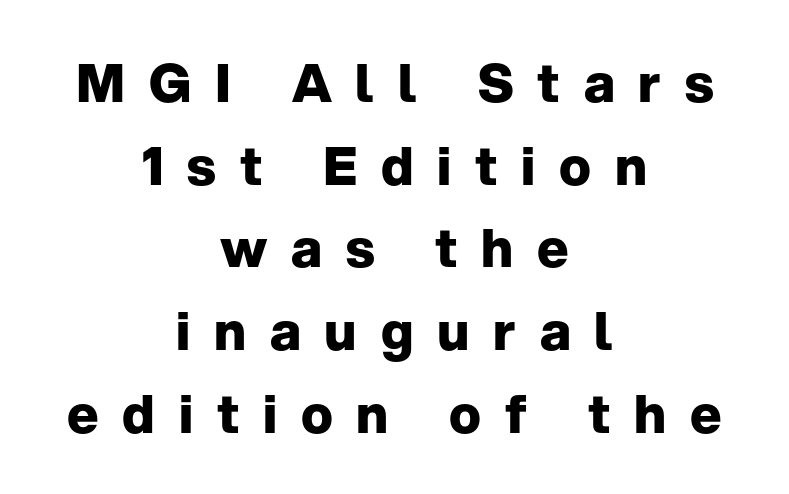
The image shows 53 px heavy sans-serif type, upright; set centered, normal line spacing (1.56x), unusually wide letter spacing (+0.45 em), not underlined; low stroke contrast and a medium x-height.
